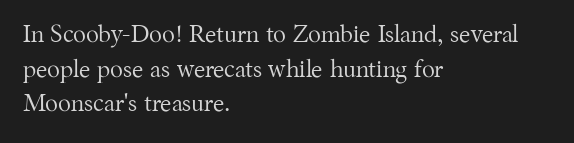
The image shows 24 px text type, upright; set left-aligned, normal line spacing (1.44x), normal letter spacing, not underlined.
